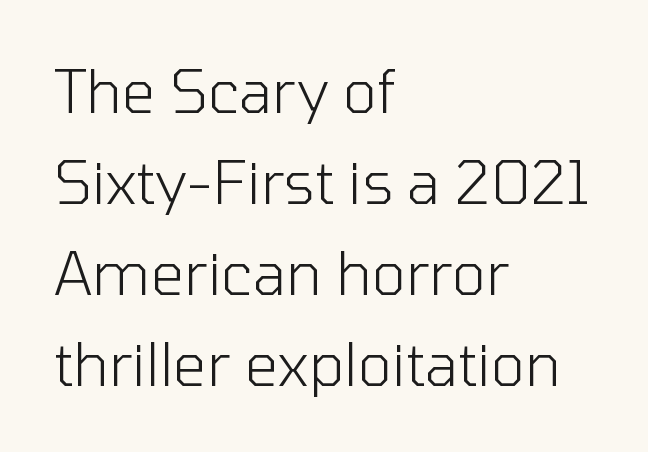
Q: Is the text bold? A: No.
Q: Is the text italic (slanted)? A: No, it is upright.
Q: Is the typeface a serif or a sans-serif typeface? A: Sans-serif.
Q: Is the text underlined? A: No.
Q: How is the paragraph aligned? A: Left-aligned.
Q: Is the spacing between letters normal or unusually wide? A: Normal.
Q: Is the spacing between lines tight, normal or loose? A: Normal.
Q: Width (condensed, normal, or wide)? A: Normal.
Q: Stroke contrast? A: Low.
Q: x-height? A: Medium.
Q: Monospaced? A: No.
